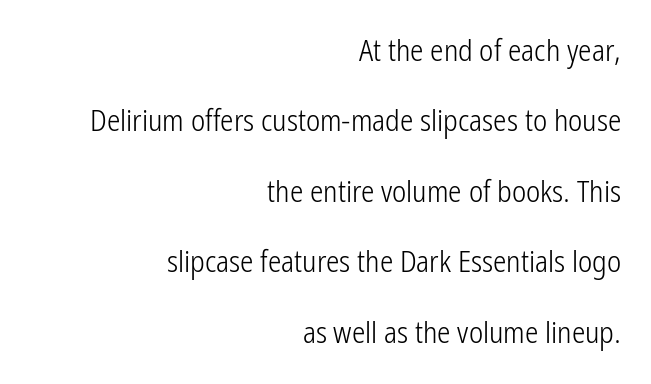
Q: Is the text bold? A: No.
Q: Is the text italic (slanted)? A: No, it is upright.
Q: Is the typeface a serif or a sans-serif typeface? A: Sans-serif.
Q: Is the text underlined? A: No.
Q: How is the paragraph aligned? A: Right-aligned.
Q: Is the spacing between letters normal or unusually wide? A: Normal.
Q: Is the spacing between lines tight, normal or loose? A: Loose.
Q: Width (condensed, normal, or wide)? A: Condensed.
Q: Stroke contrast? A: Low.
Q: x-height? A: Medium.
Q: Monospaced? A: No.
